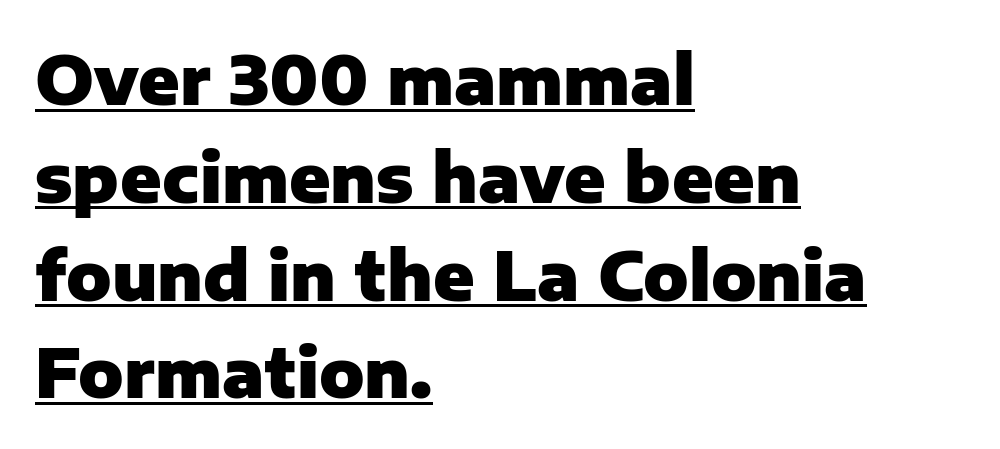
The image shows 67 px heavy sans-serif type, upright; set left-aligned, normal line spacing (1.46x), normal letter spacing, underlined; low stroke contrast and a medium x-height.
